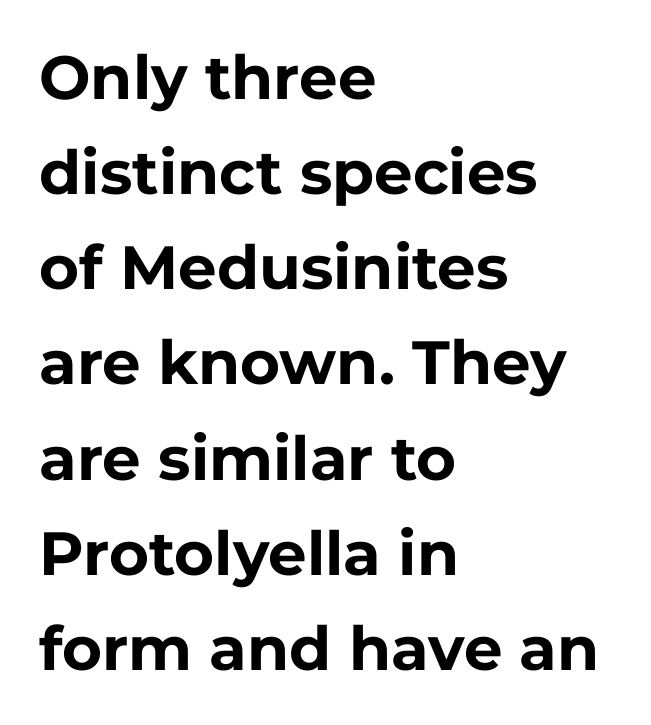
The image shows 61 px bold sans-serif type, upright; set left-aligned, normal line spacing (1.56x), normal letter spacing, not underlined; low stroke contrast and a medium x-height.
